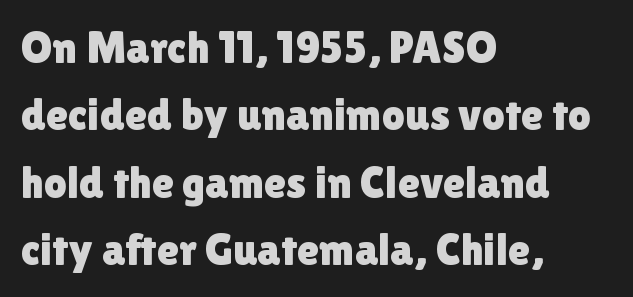
The image shows 45 px sans-serif type, upright; set left-aligned, normal line spacing (1.5x), normal letter spacing, not underlined; low stroke contrast and a medium x-height.
